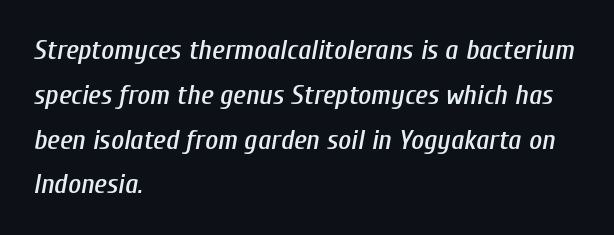
{"italic": "yes", "lean": "right", "slant_degrees": 10, "width": "condensed", "stroke_contrast": "low", "x_height": "medium", "monospaced": "no", "underline": "no", "align": "left", "line_spacing": "normal", "line_spacing_ratio": 1.6, "letter_spacing": "normal", "letter_spacing_em": 0.0, "glyph_px": 28}
